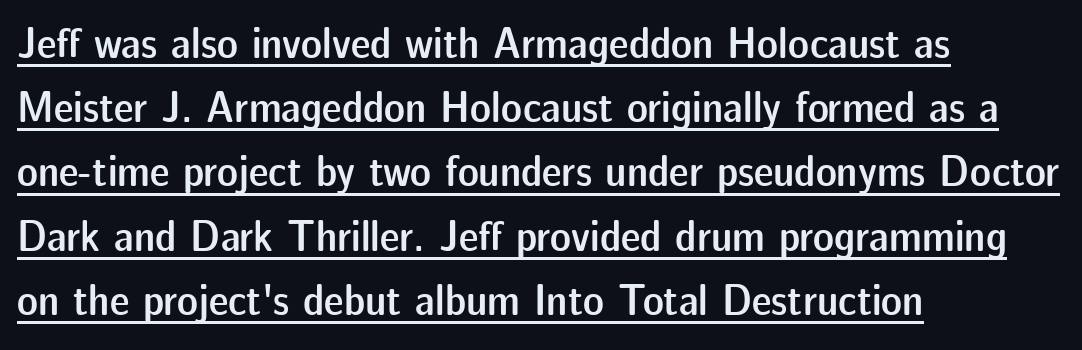
{"serif": "no", "italic": "no", "bold": "semi", "weight": "semibold", "width": "normal", "stroke_contrast": "low", "x_height": "medium", "monospaced": "no", "underline": "yes", "align": "left", "line_spacing": "normal", "line_spacing_ratio": 1.46, "letter_spacing": "normal", "letter_spacing_em": 0.0, "glyph_px": 44}
